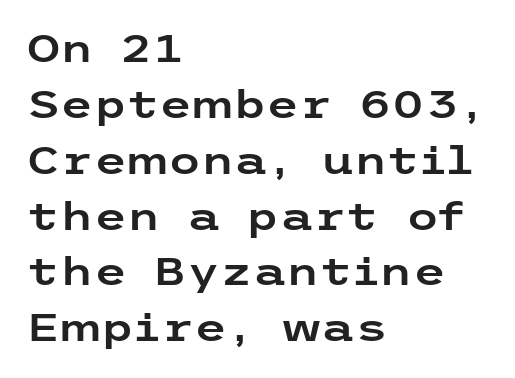
{"serif": "no", "italic": "no", "width": "wide", "stroke_contrast": "low", "x_height": "medium", "underline": "no", "align": "left", "line_spacing": "normal", "line_spacing_ratio": 1.47, "letter_spacing": "normal", "letter_spacing_em": 0.0, "glyph_px": 38}
